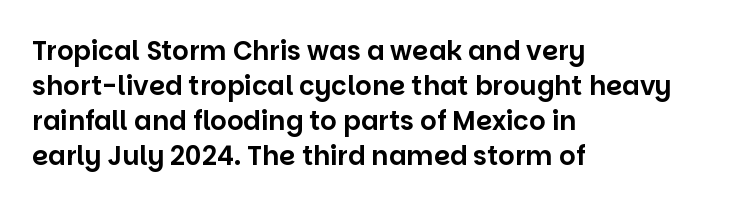
Q: Is the text italic (slanted)? A: No, it is upright.
Q: Is the text underlined? A: No.
Q: How is the paragraph aligned? A: Left-aligned.
Q: Is the spacing between letters normal or unusually wide? A: Normal.
Q: Is the spacing between lines tight, normal or loose? A: Normal.
